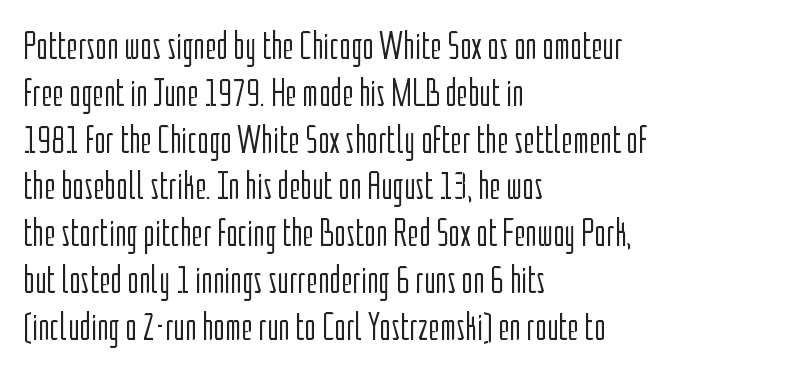
Q: Is the text bold? A: No.
Q: Is the text italic (slanted)? A: No, it is upright.
Q: Is the typeface a serif or a sans-serif typeface? A: Sans-serif.
Q: Is the text underlined? A: No.
Q: How is the paragraph aligned? A: Left-aligned.
Q: Is the spacing between letters normal or unusually wide? A: Normal.
Q: Width (condensed, normal, or wide)? A: Condensed.
Q: Stroke contrast? A: Low.
Q: x-height? A: Medium.
Q: Monospaced? A: No.
